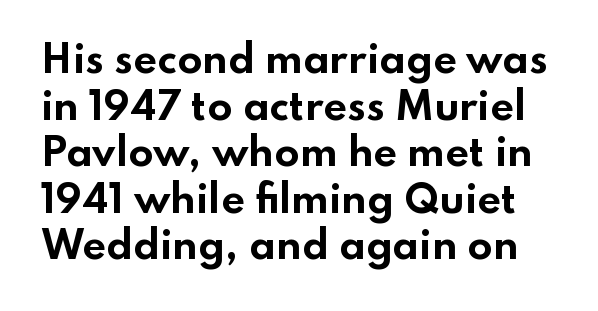
The letters are bold, with thick, heavy strokes. Quick note: not italic, upright. Decoration check: the copy has no underline. Horizontal bands of white between lines are of average thickness. A typesetter would label this face a sans.
